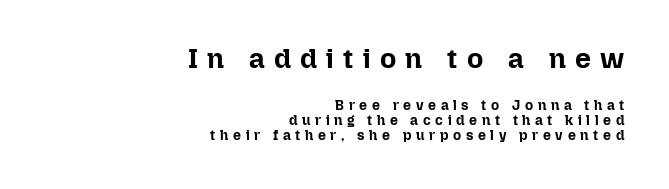
{"italic": "no", "bold": "yes", "weight": "bold", "width": "normal", "stroke_contrast": "low", "x_height": "medium", "monospaced": "no", "underline": "no", "align": "right", "line_spacing": "tight", "line_spacing_ratio": 1.09, "letter_spacing": "wide", "letter_spacing_em": 0.33, "larger_block": "first", "size_ratio": 2.0, "glyph_px": 28}
